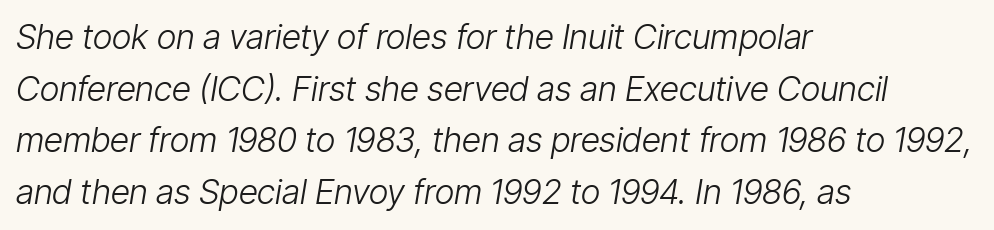
Q: Is the text bold? A: No.
Q: Is the text italic (slanted)? A: Yes, it leans right by about 9 degrees.
Q: Is the text underlined? A: No.
Q: How is the paragraph aligned? A: Left-aligned.
Q: Is the spacing between letters normal or unusually wide? A: Normal.
Q: Is the spacing between lines tight, normal or loose? A: Normal.
Q: Width (condensed, normal, or wide)? A: Condensed.
Q: Stroke contrast? A: Low.
Q: x-height? A: Medium.
Q: Monospaced? A: No.
